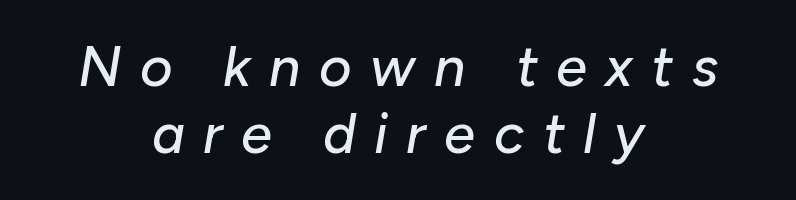
Q: Is the text italic (slanted)? A: Yes, it leans right by about 10 degrees.
Q: Is the text underlined? A: No.
Q: How is the paragraph aligned? A: Centered.
Q: Is the spacing between letters normal or unusually wide? A: Unusually wide.
Q: Width (condensed, normal, or wide)? A: Normal.
Q: Stroke contrast? A: Low.
Q: x-height? A: Medium.
Q: Monospaced? A: No.
